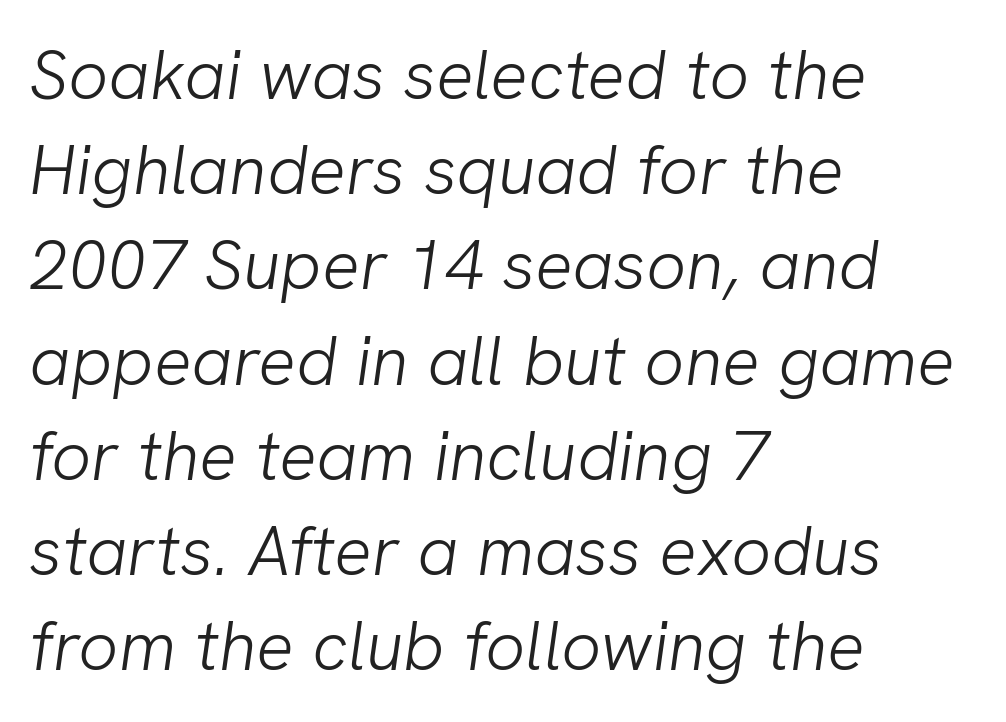
The image shows 70 px light sans-serif type; set left-aligned, normal line spacing (1.36x), normal letter spacing, not underlined; low stroke contrast and a medium x-height.
